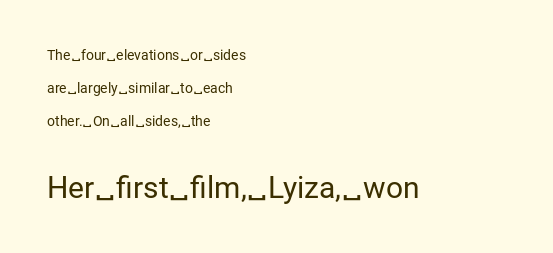
{"serif": "no", "italic": "no", "bold": "no", "weight": "regular", "width": "normal", "stroke_contrast": "low", "x_height": "medium", "monospaced": "no", "underline": "no", "align": "left", "line_spacing": "loose", "line_spacing_ratio": 2.35, "letter_spacing": "normal", "letter_spacing_em": 0.0, "larger_block": "second", "size_ratio": 2.14, "glyph_px": 30}
